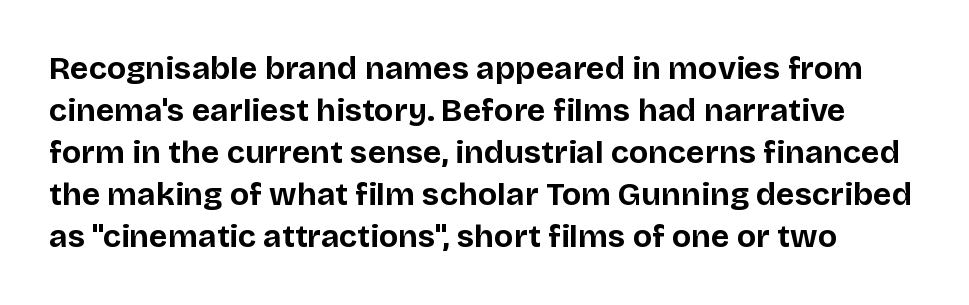
Q: Is the text bold? A: Yes.
Q: Is the text italic (slanted)? A: No, it is upright.
Q: Is the typeface a serif or a sans-serif typeface? A: Sans-serif.
Q: Is the text underlined? A: No.
Q: Is the spacing between letters normal or unusually wide? A: Normal.
Q: Is the spacing between lines tight, normal or loose? A: Normal.
Q: Width (condensed, normal, or wide)? A: Normal.
Q: Stroke contrast? A: Low.
Q: x-height? A: Large.
Q: Monospaced? A: No.
